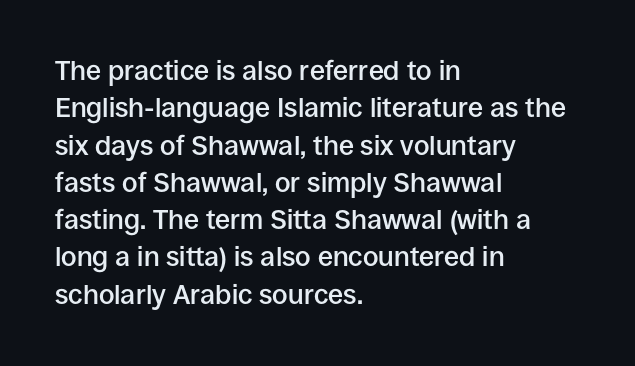
{"italic": "no", "bold": "semi", "underline": "no", "align": "left", "line_spacing": "normal", "line_spacing_ratio": 1.38, "letter_spacing": "normal", "letter_spacing_em": 0.0, "glyph_px": 27}
